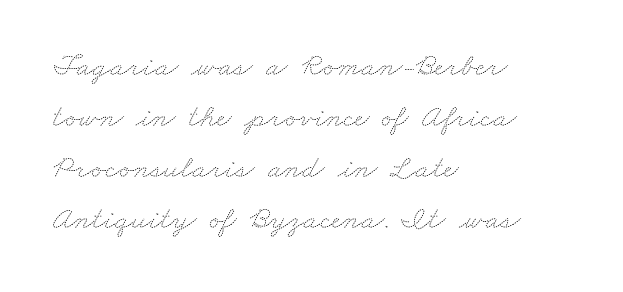
The image shows 32 px thin, wide type; set left-aligned, normal line spacing (1.59x), normal letter spacing, not underlined; medium stroke contrast and a small x-height.
